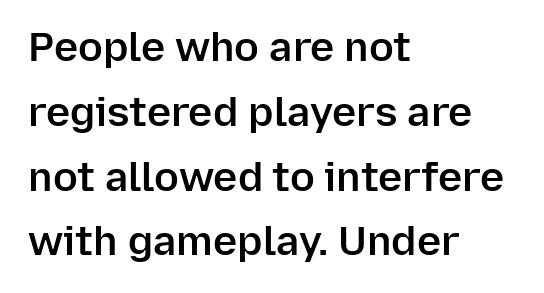
Q: Is the text bold? A: Semi-bold.
Q: Is the text italic (slanted)? A: No, it is upright.
Q: Is the typeface a serif or a sans-serif typeface? A: Sans-serif.
Q: Is the text underlined? A: No.
Q: How is the paragraph aligned? A: Left-aligned.
Q: Is the spacing between letters normal or unusually wide? A: Normal.
Q: Is the spacing between lines tight, normal or loose? A: Normal.
Q: Width (condensed, normal, or wide)? A: Normal.
Q: Stroke contrast? A: Low.
Q: x-height? A: Medium.
Q: Monospaced? A: No.
